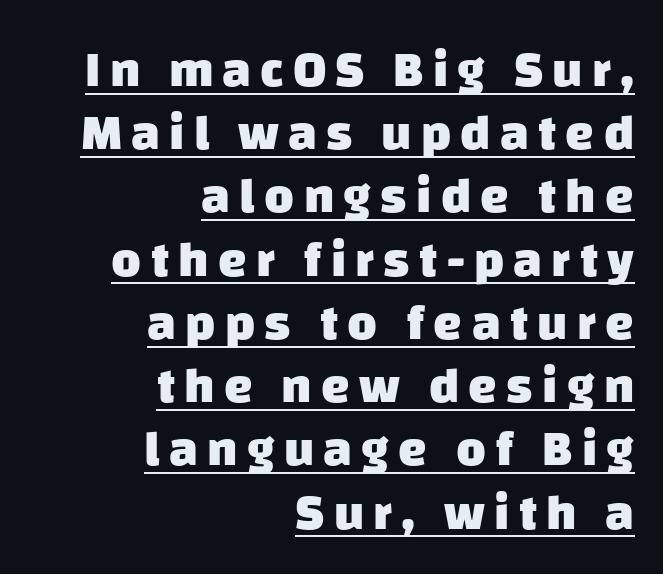
Q: Is the text bold? A: Yes.
Q: Is the typeface a serif or a sans-serif typeface? A: Sans-serif.
Q: Is the text underlined? A: Yes.
Q: How is the paragraph aligned? A: Right-aligned.
Q: Width (condensed, normal, or wide)? A: Normal.
Q: Stroke contrast? A: Low.
Q: x-height? A: Large.
Q: Monospaced? A: No.
